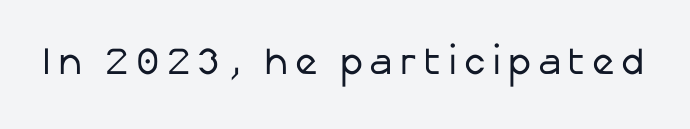
The image shows 38 px regular-weight sans-serif type, upright; set not underlined; low stroke contrast and a medium x-height.
